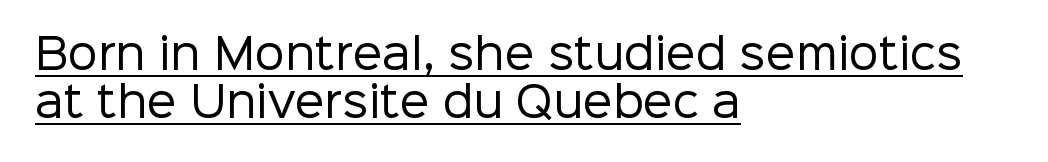
{"serif": "no", "italic": "no", "bold": "no", "weight": "regular", "width": "normal", "stroke_contrast": "low", "x_height": "medium", "monospaced": "no", "underline": "yes", "align": "left", "line_spacing": "tight", "line_spacing_ratio": 1.15, "letter_spacing": "normal", "letter_spacing_em": 0.0, "glyph_px": 42}
